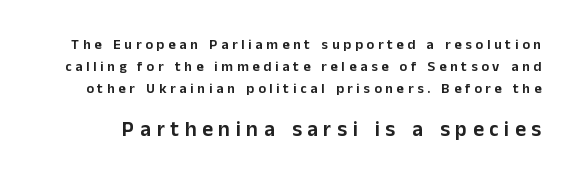
Q: Is the text italic (slanted)? A: No, it is upright.
Q: Is the text underlined? A: No.
Q: Is the spacing between letters normal or unusually wide? A: Unusually wide.
Q: Is the spacing between lines tight, normal or loose? A: Normal.
Q: Which block of text is set in a larger size, the first (top) or the second (bottom)? A: The second (bottom) one.
